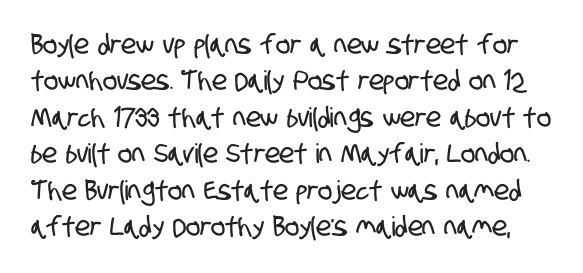
The image shows 27 px text type; set normal line spacing (1.35x), normal letter spacing, not underlined.
